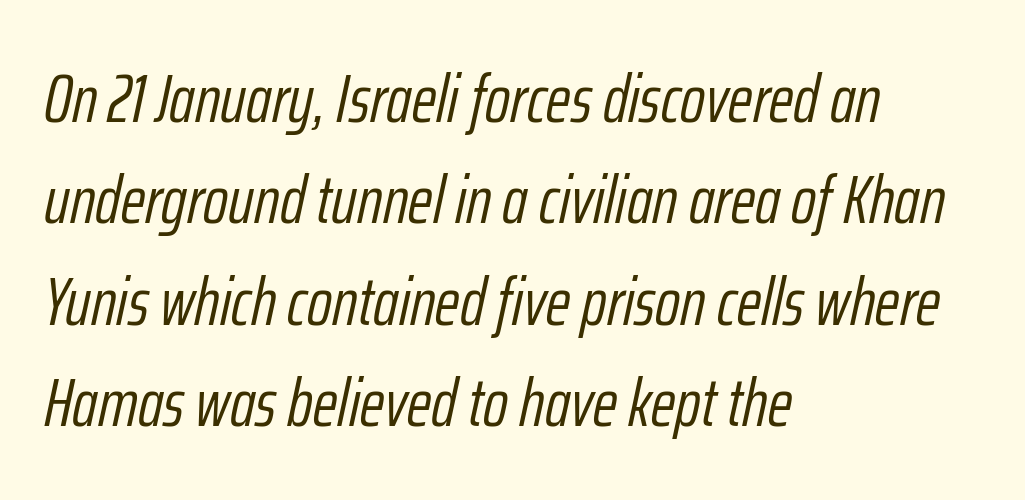
The letters look calm and open, with moderate or lighter stems. If you drew a line through each stem, it would be angled. Interline gaps are of average width in this sample. Does extra space separate the letters? No, they use regular spacing. Looks like regular typesetting: each glyph gets only the width it needs. Check under the words: just untouched page.
